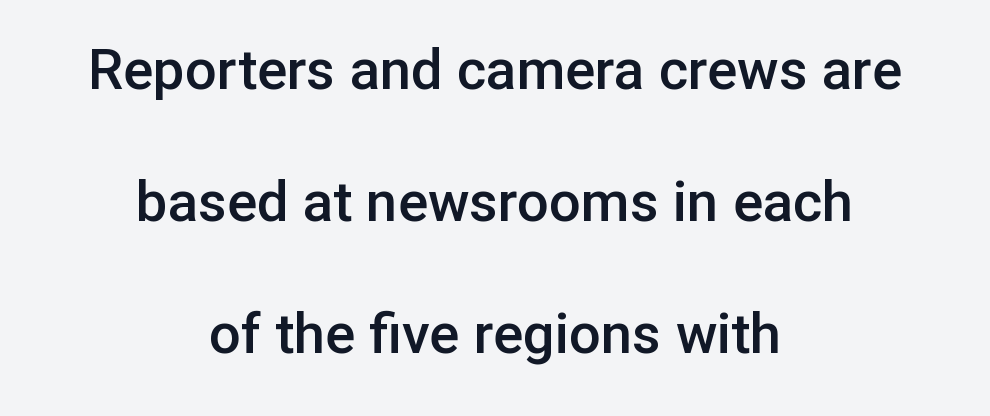
Honestly, the rows look like they've been pulled way apart. Note: no serifs on the glyphs. This is the in-between weight designers call semibold or demi. The paragraph shown floats in the horizontal middle. The face used here is rendered with its standard letterfit.
